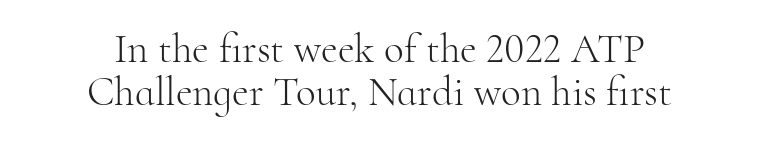
{"serif": "yes", "italic": "no", "bold": "no", "weight": "light", "width": "normal", "stroke_contrast": "high", "x_height": "small", "monospaced": "no", "underline": "no", "align": "center", "line_spacing": "tight", "line_spacing_ratio": 1.06, "letter_spacing": "normal", "letter_spacing_em": 0.0, "glyph_px": 41}
